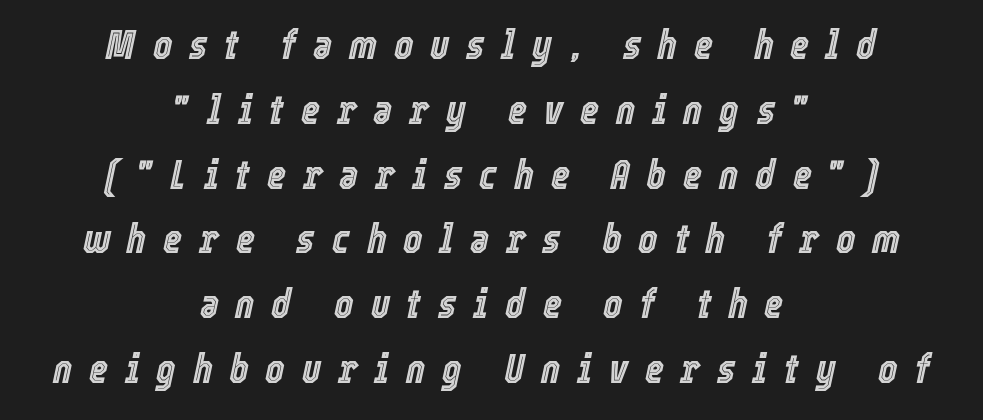
Q: Is the text italic (slanted)? A: Yes, it leans right by about 12 degrees.
Q: Is the text underlined? A: No.
Q: How is the paragraph aligned? A: Centered.
Q: Is the spacing between letters normal or unusually wide? A: Unusually wide.
Q: Is the spacing between lines tight, normal or loose? A: Normal.
Q: Width (condensed, normal, or wide)? A: Condensed.
Q: x-height? A: Medium.
Q: Monospaced? A: No.
